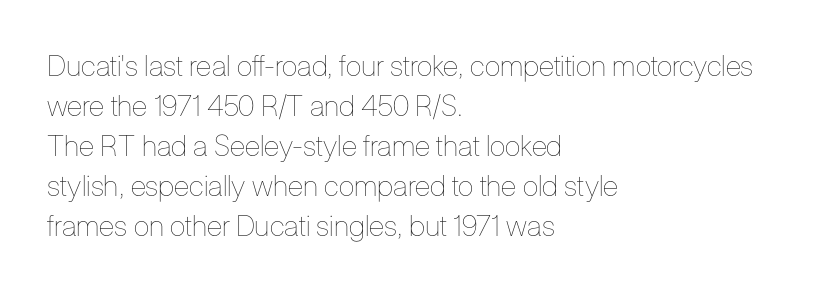
The image shows 29 px thin, condensed type, upright; set left-aligned, normal line spacing (1.38x), normal letter spacing, not underlined; low stroke contrast and a medium x-height.
